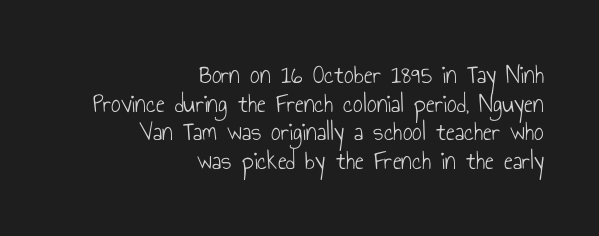
{"italic": "no", "bold": "no", "underline": "no", "align": "right", "line_spacing": "tight", "line_spacing_ratio": 1.06, "letter_spacing": "normal", "letter_spacing_em": 0.0, "glyph_px": 27}
